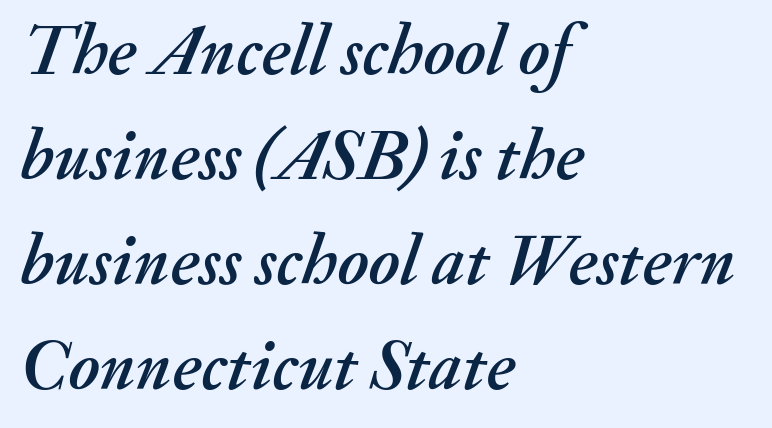
Q: Is the text italic (slanted)? A: Yes, it leans right by about 20 degrees.
Q: Is the text underlined? A: No.
Q: How is the paragraph aligned? A: Left-aligned.
Q: Is the spacing between letters normal or unusually wide? A: Normal.
Q: Is the spacing between lines tight, normal or loose? A: Normal.
Q: Width (condensed, normal, or wide)? A: Normal.
Q: Stroke contrast? A: Medium.
Q: x-height? A: Small.
Q: Monospaced? A: No.
